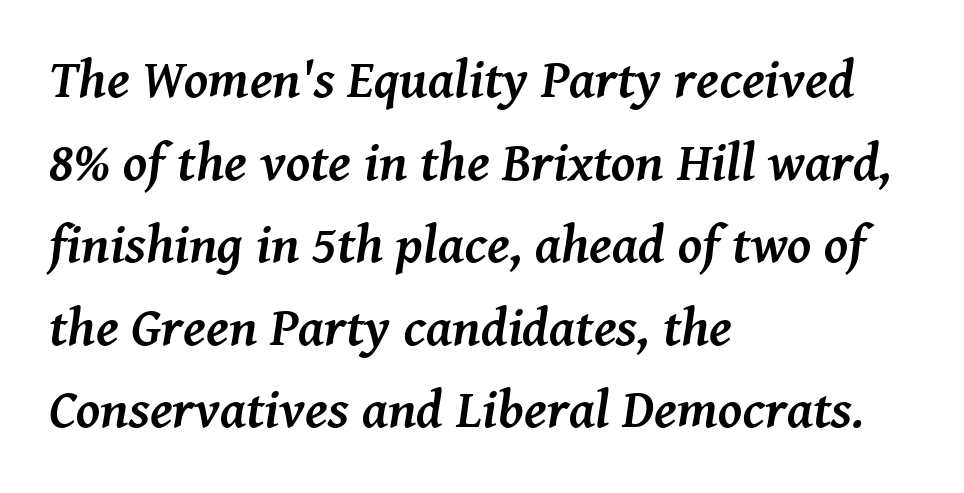
The image shows 54 px semibold serif type, italic (leaning right); set left-aligned, normal line spacing (1.53x), normal letter spacing, not underlined; medium stroke contrast and a medium x-height.
